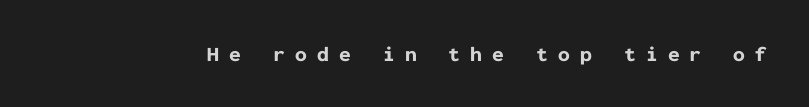
The line texture is sparse and dotted thanks to wide tracking. Unmarked baselines from the first word to the last. Set as a true bold cut, around the 700 mark. Posture: vertical.
